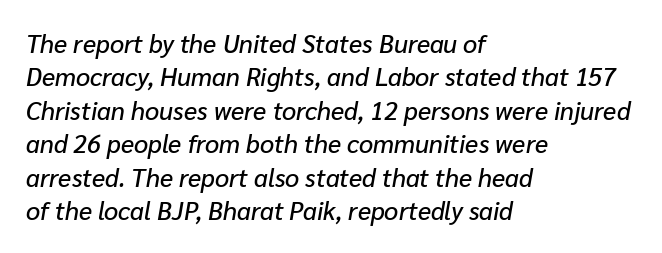
The image shows 25 px text type, italic (leaning right); set left-aligned, normal line spacing (1.34x), normal letter spacing, not underlined.
